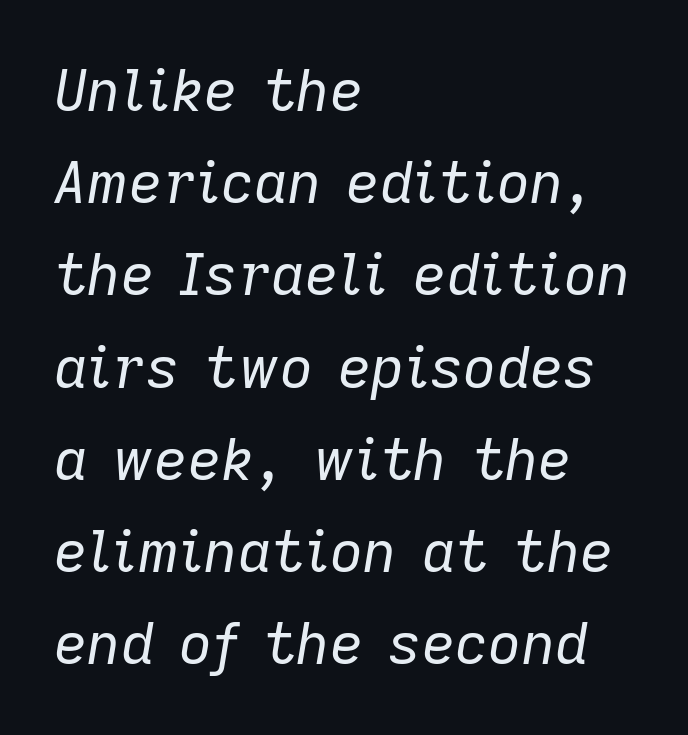
Q: Is the text bold? A: No.
Q: Is the text italic (slanted)? A: Yes, it leans right by about 9 degrees.
Q: Is the text underlined? A: No.
Q: How is the paragraph aligned? A: Left-aligned.
Q: Is the spacing between letters normal or unusually wide? A: Normal.
Q: Is the spacing between lines tight, normal or loose? A: Normal.
Q: Width (condensed, normal, or wide)? A: Normal.
Q: Stroke contrast? A: Low.
Q: x-height? A: Medium.
Q: Monospaced? A: No.
